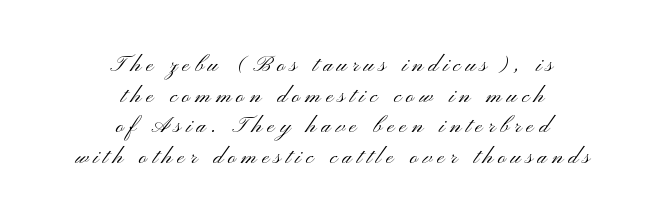
The image shows 28 px light, wide sans-serif type; set centered, tight line spacing (1.09x), not underlined; medium stroke contrast and a small x-height.
